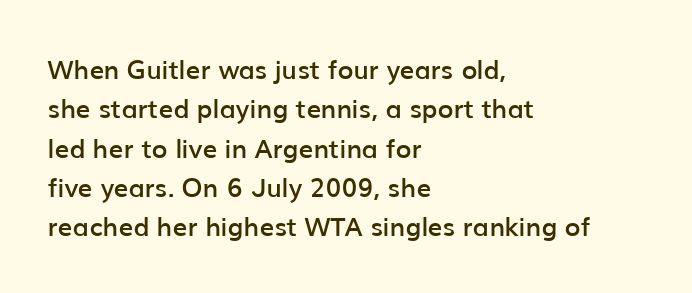
Q: Is the text bold? A: Semi-bold.
Q: Is the text italic (slanted)? A: No, it is upright.
Q: Is the text underlined? A: No.
Q: How is the paragraph aligned? A: Left-aligned.
Q: Is the spacing between letters normal or unusually wide? A: Normal.
Q: Is the spacing between lines tight, normal or loose? A: Normal.
